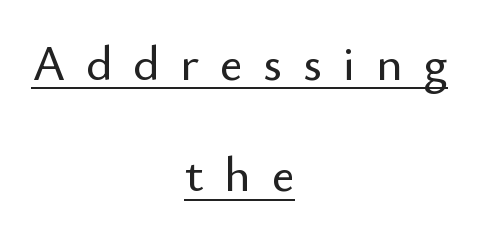
The image shows 50 px sans-serif type, upright; set centered, loose line spacing (2.23x), unusually wide letter spacing (+0.41 em), underlined; low stroke contrast and a small x-height.
